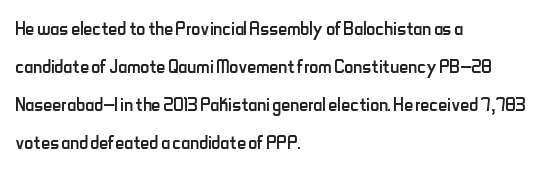
{"italic": "no", "bold": "no", "underline": "no", "align": "left", "line_spacing": "normal", "line_spacing_ratio": 1.52, "letter_spacing": "normal", "letter_spacing_em": 0.0, "glyph_px": 25}
